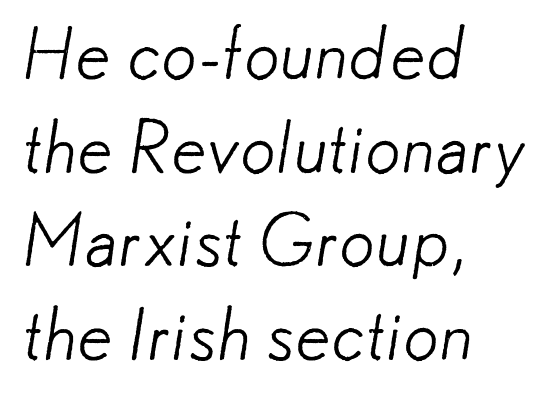
The image shows 71 px light sans-serif type; set left-aligned, normal line spacing (1.32x), normal letter spacing, not underlined; low stroke contrast and a small x-height.
